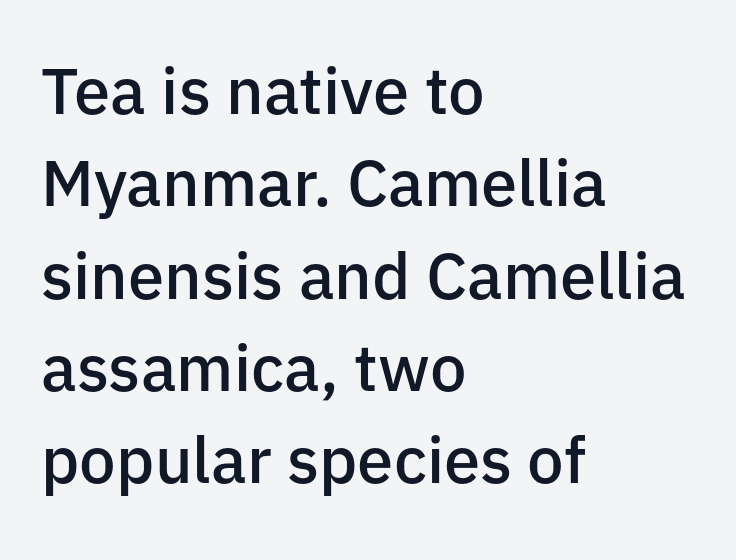
Q: Is the text bold? A: Semi-bold.
Q: Is the text italic (slanted)? A: No, it is upright.
Q: Is the typeface a serif or a sans-serif typeface? A: Sans-serif.
Q: Is the text underlined? A: No.
Q: How is the paragraph aligned? A: Left-aligned.
Q: Is the spacing between letters normal or unusually wide? A: Normal.
Q: Is the spacing between lines tight, normal or loose? A: Normal.
Q: Width (condensed, normal, or wide)? A: Normal.
Q: Stroke contrast? A: Low.
Q: x-height? A: Medium.
Q: Monospaced? A: No.
